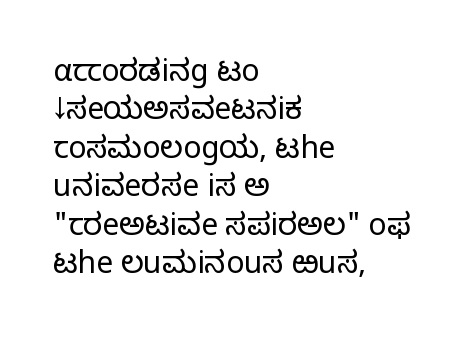
{"serif": "no", "italic": "no", "bold": "no", "weight": "light", "width": "normal", "stroke_contrast": "low", "x_height": "medium", "monospaced": "no", "underline": "no", "align": "left", "line_spacing": "normal", "line_spacing_ratio": 1.28, "letter_spacing": "normal", "letter_spacing_em": 0.0, "glyph_px": 30}
